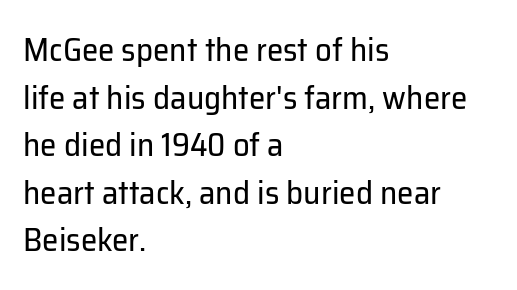
Q: Is the text bold? A: No.
Q: Is the text italic (slanted)? A: No, it is upright.
Q: Is the typeface a serif or a sans-serif typeface? A: Sans-serif.
Q: Is the text underlined? A: No.
Q: How is the paragraph aligned? A: Left-aligned.
Q: Is the spacing between letters normal or unusually wide? A: Normal.
Q: Is the spacing between lines tight, normal or loose? A: Normal.
Q: Width (condensed, normal, or wide)? A: Normal.
Q: Stroke contrast? A: Low.
Q: x-height? A: Medium.
Q: Monospaced? A: No.
